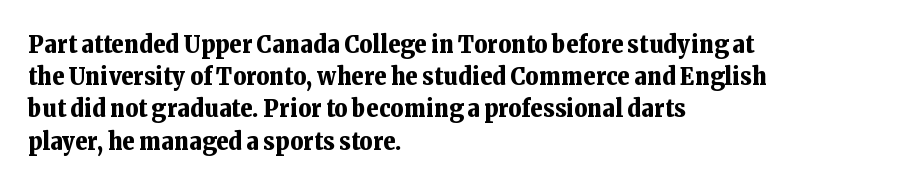
The image shows 25 px bold type, upright; set left-aligned, normal line spacing (1.29x), normal letter spacing, not underlined.
